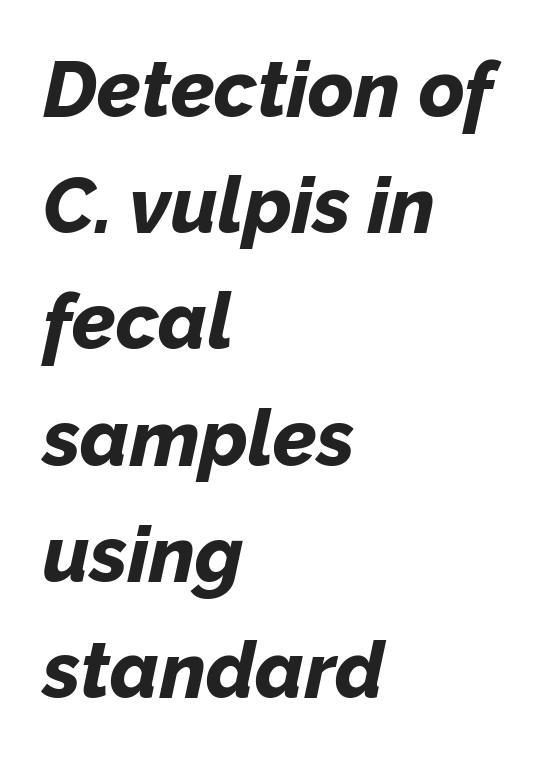
The image shows 78 px bold type, italic (leaning right); set left-aligned, normal line spacing (1.49x), normal letter spacing, not underlined; low stroke contrast and a medium x-height.
